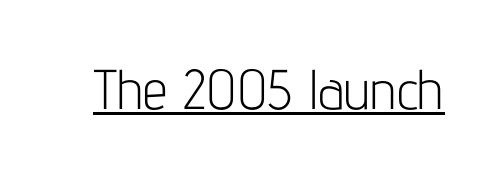
Each word holds together tightly as a unit, with standard inter-letter gaps. The letters look calm and open, with moderate or lighter stems. Tall strokes in this sample are plumb rather than angled. Spacing verdict: proportional, widths tailored to each character. Emphasis is given by a line drawn under the lettering. This sample uses a sans-serif face.
